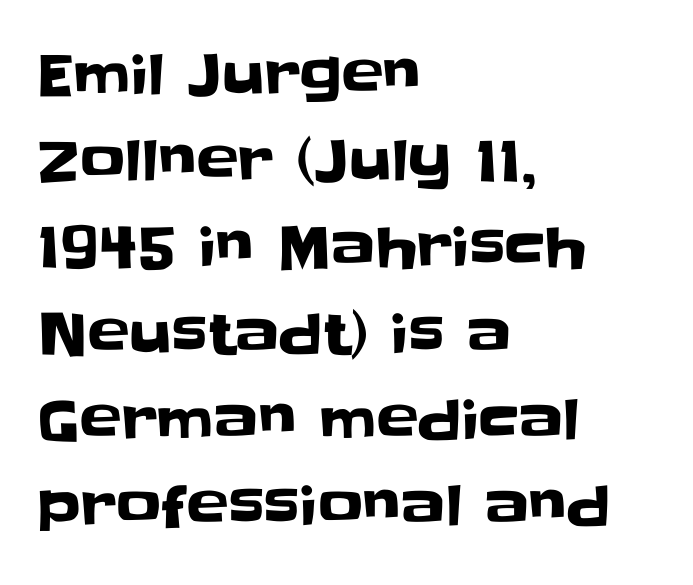
{"serif": "no", "italic": "no", "width": "normal", "stroke_contrast": "low", "x_height": "large", "monospaced": "no", "underline": "no", "align": "left", "line_spacing": "normal", "line_spacing_ratio": 1.54, "letter_spacing": "normal", "letter_spacing_em": 0.0, "glyph_px": 56}
